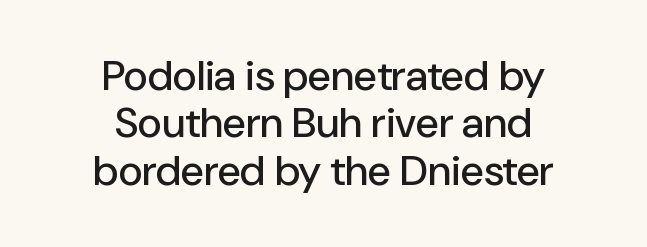
A clean baseline with only descenders dipping below it. Successive baselines arrive quickly, one right under another. Every stem runs plumb, perpendicular to the baseline. Horizontally, the lines are justified to the midpoint only. The font family rendered here belongs to the sans-serif group.
